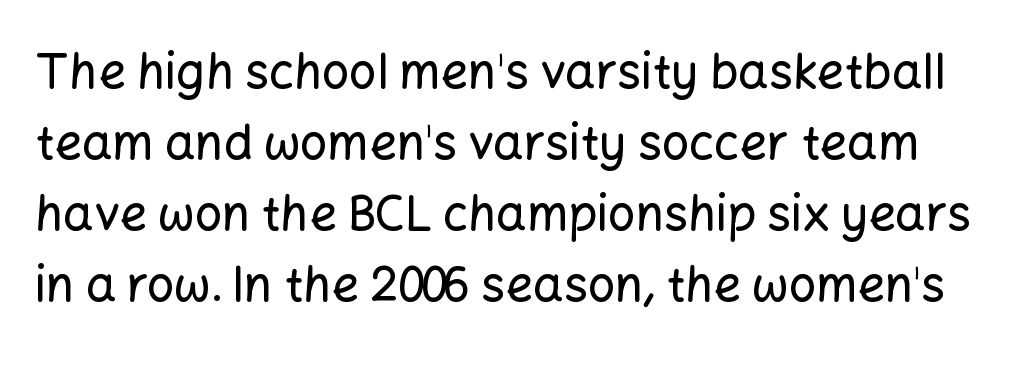
Q: Is the text italic (slanted)? A: No, it is upright.
Q: Is the typeface a serif or a sans-serif typeface? A: Sans-serif.
Q: Is the text underlined? A: No.
Q: Is the spacing between letters normal or unusually wide? A: Normal.
Q: Is the spacing between lines tight, normal or loose? A: Normal.
Q: Width (condensed, normal, or wide)? A: Normal.
Q: Stroke contrast? A: Low.
Q: x-height? A: Medium.
Q: Monospaced? A: No.
